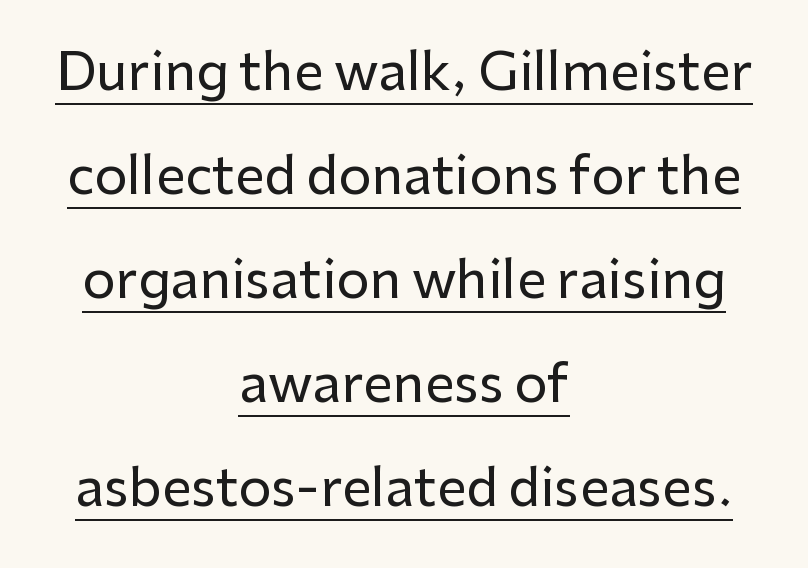
{"serif": "no", "italic": "no", "width": "normal", "stroke_contrast": "low", "x_height": "medium", "monospaced": "no", "underline": "yes", "align": "center", "line_spacing": "loose", "line_spacing_ratio": 2.0, "letter_spacing": "normal", "letter_spacing_em": 0.0, "glyph_px": 52}
